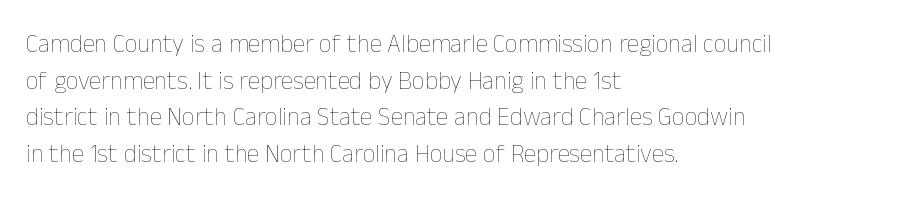
Q: Is the text bold? A: No.
Q: Is the text italic (slanted)? A: No, it is upright.
Q: Is the text underlined? A: No.
Q: How is the paragraph aligned? A: Left-aligned.
Q: Is the spacing between letters normal or unusually wide? A: Normal.
Q: Is the spacing between lines tight, normal or loose? A: Normal.
